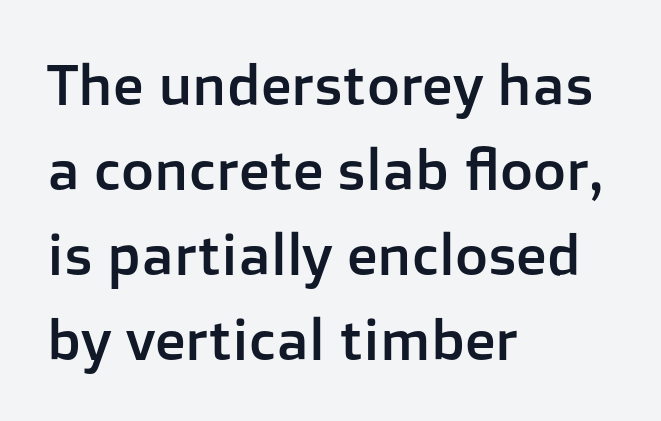
{"serif": "no", "italic": "no", "width": "normal", "stroke_contrast": "low", "x_height": "medium", "monospaced": "no", "underline": "no", "align": "left", "line_spacing": "normal", "line_spacing_ratio": 1.49, "letter_spacing": "normal", "letter_spacing_em": 0.0, "glyph_px": 57}
